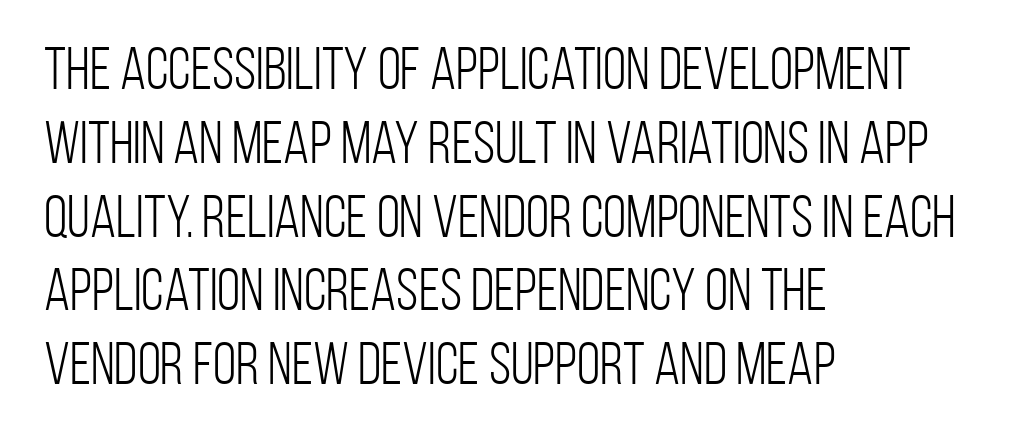
The image shows 60 px light, condensed sans-serif type, upright; set left-aligned, line spacing 1.23x, normal letter spacing, not underlined; low stroke contrast and a large x-height.
